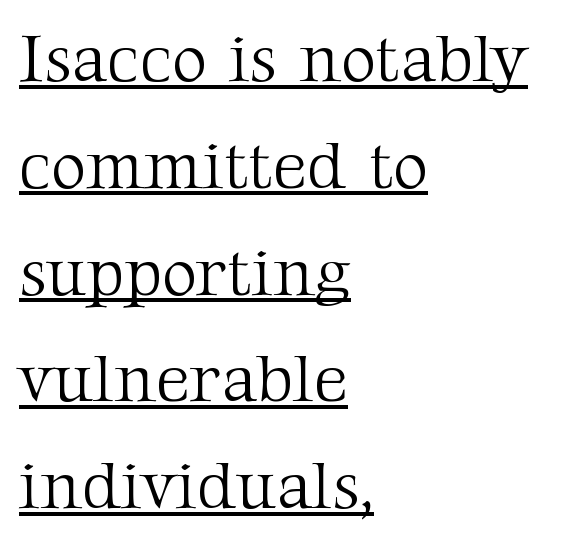
The image shows 68 px light serif type, upright; set left-aligned, normal line spacing (1.57x), normal letter spacing, underlined; medium stroke contrast and a medium x-height.
